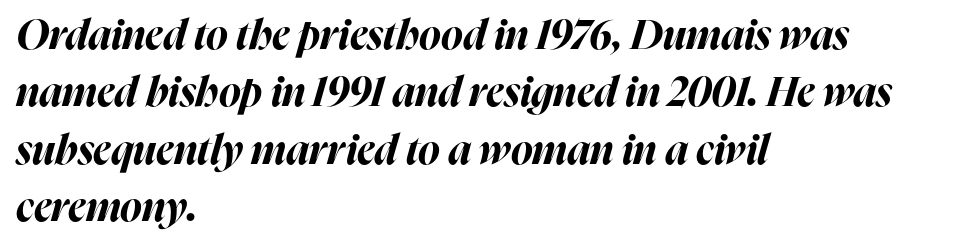
{"italic": "yes", "lean": "right", "slant_degrees": 16, "bold": "yes", "weight": "bold", "width": "normal", "stroke_contrast": "high", "x_height": "medium", "monospaced": "no", "underline": "no", "align": "left", "line_spacing": "normal", "line_spacing_ratio": 1.4, "letter_spacing": "normal", "letter_spacing_em": 0.0, "glyph_px": 41}
